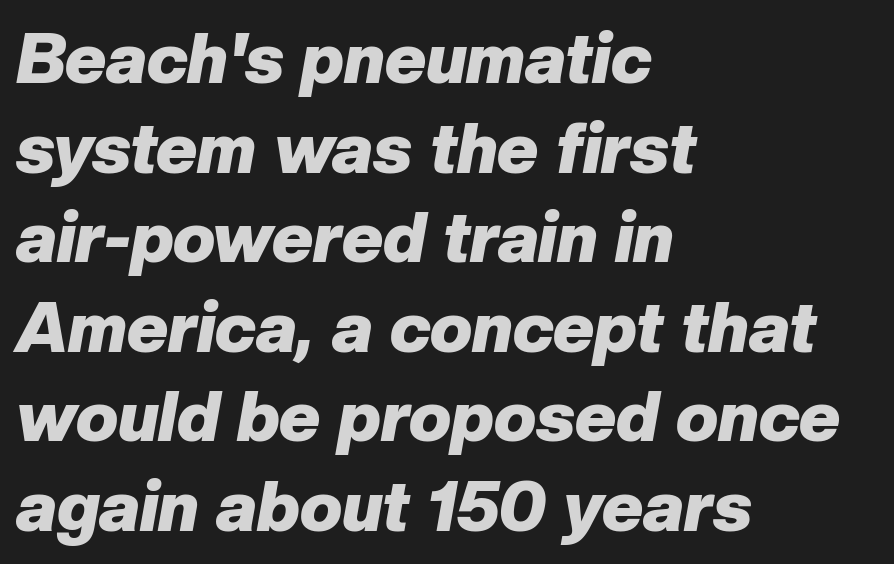
The image shows 70 px heavy type, italic (leaning right); set left-aligned, normal line spacing (1.28x), normal letter spacing, not underlined; low stroke contrast and a medium x-height.
